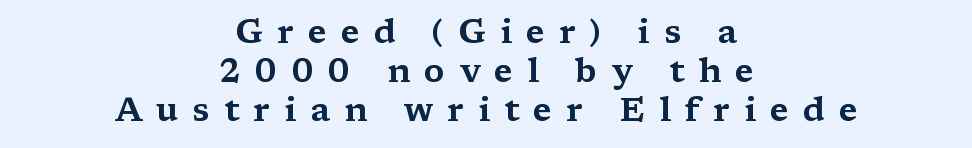
{"serif": "yes", "italic": "no", "width": "wide", "stroke_contrast": "medium", "x_height": "medium", "monospaced": "no", "underline": "no", "align": "center", "line_spacing_ratio": 1.18, "letter_spacing": "wide", "letter_spacing_em": 0.43, "glyph_px": 33}
